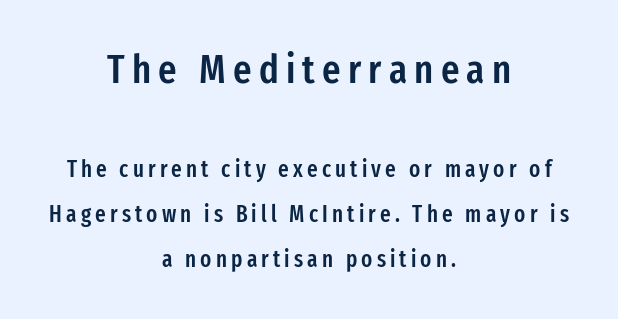
The image shows 40 px semibold, condensed sans-serif type, upright; set centered, loose line spacing (1.95x), not underlined; the first (top) block is 1.74x larger; low stroke contrast and a medium x-height.
